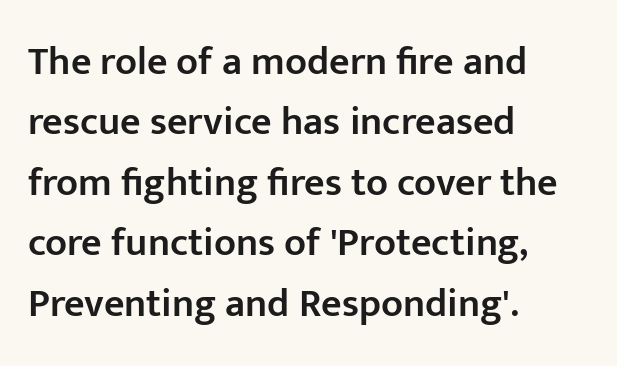
Q: Is the text bold? A: Semi-bold.
Q: Is the text italic (slanted)? A: No, it is upright.
Q: Is the typeface a serif or a sans-serif typeface? A: Sans-serif.
Q: Is the text underlined? A: No.
Q: How is the paragraph aligned? A: Left-aligned.
Q: Is the spacing between letters normal or unusually wide? A: Normal.
Q: Is the spacing between lines tight, normal or loose? A: Normal.
Q: Width (condensed, normal, or wide)? A: Normal.
Q: Stroke contrast? A: Low.
Q: x-height? A: Medium.
Q: Monospaced? A: No.
